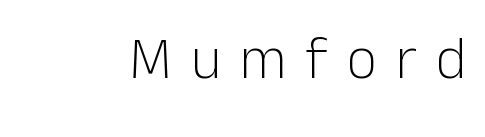
Q: Is the text bold? A: No.
Q: Is the text italic (slanted)? A: No, it is upright.
Q: Is the typeface a serif or a sans-serif typeface? A: Sans-serif.
Q: Is the text underlined? A: No.
Q: Is the spacing between letters normal or unusually wide? A: Unusually wide.
Q: Width (condensed, normal, or wide)? A: Normal.
Q: Stroke contrast? A: Low.
Q: x-height? A: Medium.
Q: Monospaced? A: No.
